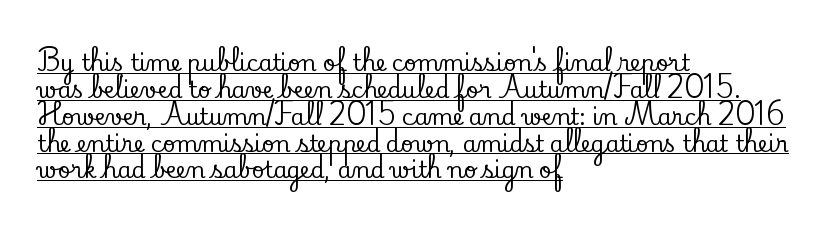
Honestly, the underline is the first thing you notice here. Glyph-to-glyph distance matches everyday printed text. The lines in this sample share a left origin and differ only in where they stop. Unlike italic type, these characters show no tilt at all.
